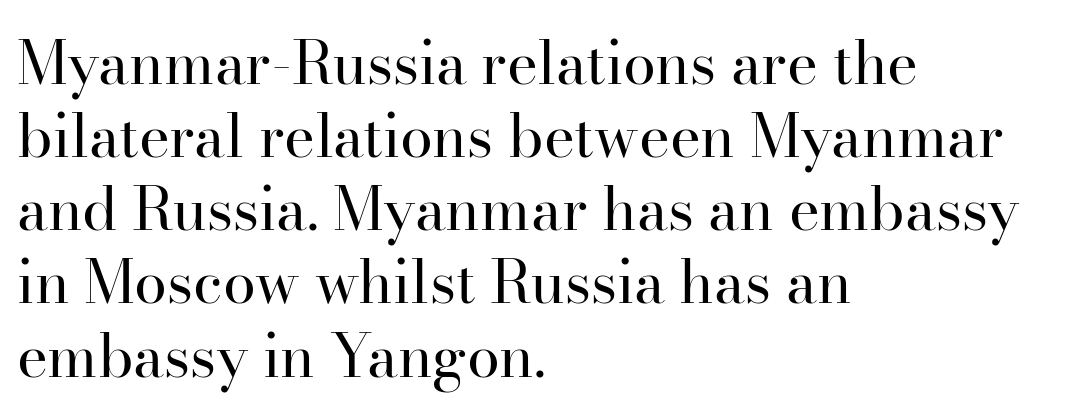
{"serif": "yes", "italic": "no", "bold": "no", "weight": "regular", "width": "normal", "stroke_contrast": "high", "x_height": "small", "monospaced": "no", "underline": "no", "align": "left", "line_spacing_ratio": 1.24, "letter_spacing": "normal", "letter_spacing_em": 0.0, "glyph_px": 59}
